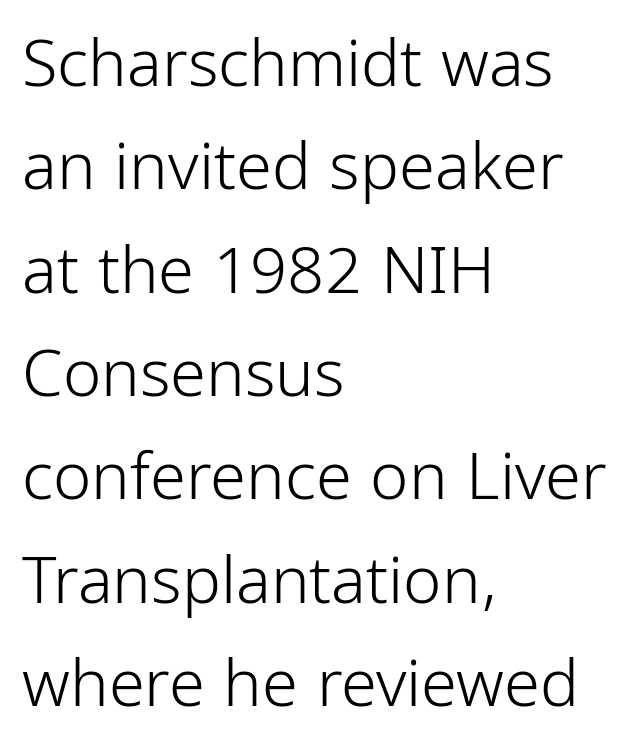
Q: Is the text bold? A: No.
Q: Is the text italic (slanted)? A: No, it is upright.
Q: Is the typeface a serif or a sans-serif typeface? A: Sans-serif.
Q: Is the text underlined? A: No.
Q: How is the paragraph aligned? A: Left-aligned.
Q: Is the spacing between letters normal or unusually wide? A: Normal.
Q: Is the spacing between lines tight, normal or loose? A: Normal.
Q: Width (condensed, normal, or wide)? A: Condensed.
Q: Stroke contrast? A: Low.
Q: x-height? A: Medium.
Q: Monospaced? A: No.
